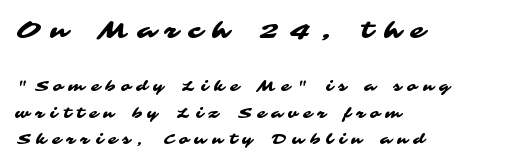
{"underline": "no", "align": "left", "line_spacing_ratio": 1.87, "letter_spacing": "wide", "letter_spacing_em": 0.44, "larger_block": "first", "size_ratio": 1.64, "glyph_px": 23}
